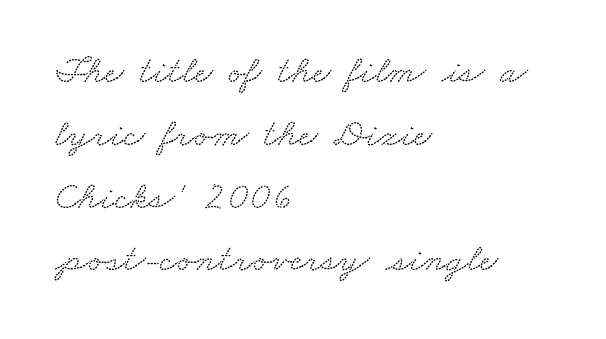
The image shows 40 px wide type; set left-aligned, normal line spacing (1.57x), normal letter spacing, not underlined; low stroke contrast and a small x-height.
